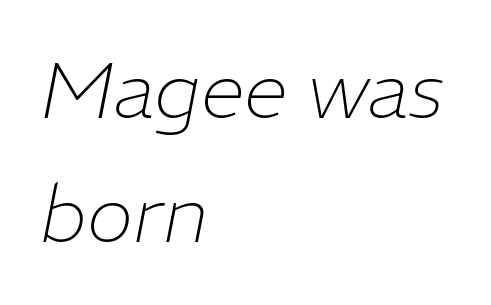
Q: Is the text bold? A: No.
Q: Is the text italic (slanted)? A: Yes, it leans right by about 11 degrees.
Q: Is the text underlined? A: No.
Q: How is the paragraph aligned? A: Left-aligned.
Q: Is the spacing between letters normal or unusually wide? A: Normal.
Q: Is the spacing between lines tight, normal or loose? A: Normal.
Q: Width (condensed, normal, or wide)? A: Normal.
Q: Stroke contrast? A: Low.
Q: x-height? A: Medium.
Q: Monospaced? A: No.
